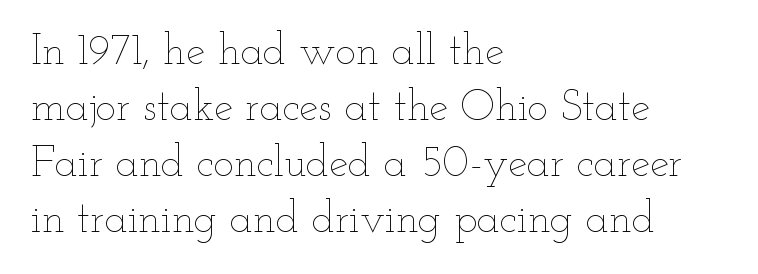
{"italic": "no", "bold": "no", "weight": "thin", "width": "wide", "stroke_contrast": "low", "x_height": "small", "monospaced": "no", "underline": "no", "align": "left", "line_spacing": "normal", "line_spacing_ratio": 1.3, "letter_spacing": "normal", "letter_spacing_em": 0.0, "glyph_px": 43}
